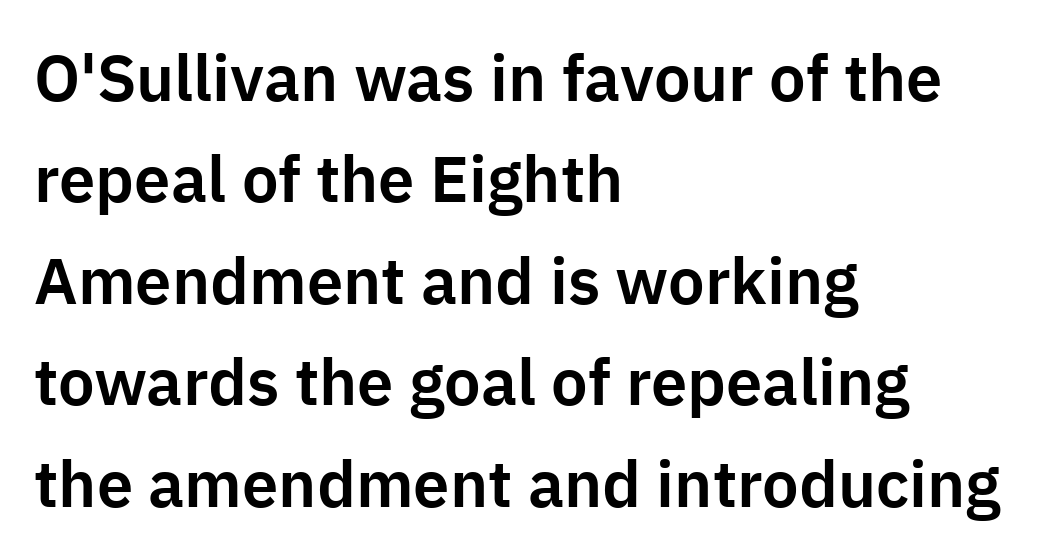
{"serif": "no", "italic": "no", "width": "normal", "stroke_contrast": "low", "x_height": "medium", "monospaced": "no", "underline": "no", "align": "left", "line_spacing": "normal", "line_spacing_ratio": 1.56, "letter_spacing": "normal", "letter_spacing_em": 0.0, "glyph_px": 65}
